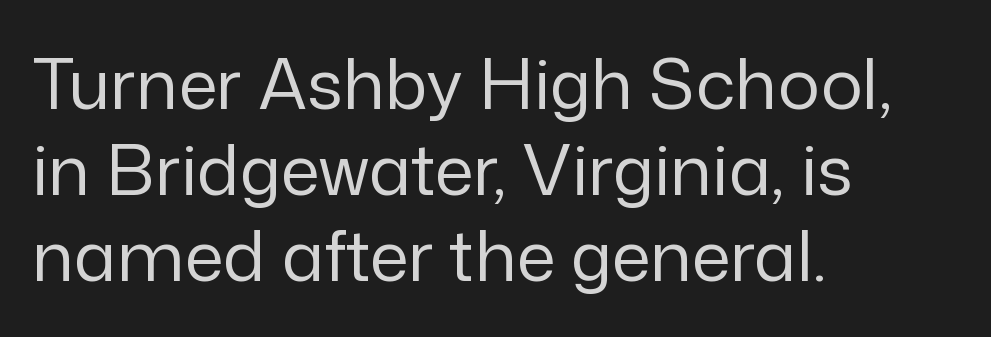
{"serif": "no", "italic": "no", "bold": "no", "weight": "regular", "width": "normal", "stroke_contrast": "low", "x_height": "medium", "monospaced": "no", "underline": "no", "align": "left", "line_spacing_ratio": 1.23, "letter_spacing": "normal", "letter_spacing_em": 0.0, "glyph_px": 70}
